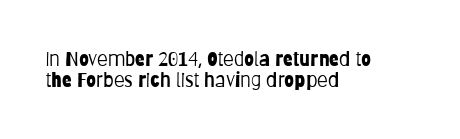
Very little white space separates one row of letters from the next. The lettering stays uniformly vertical, giving the passage a roman look. No chunkiness to these letters — they're not bold. Decoration check: the copy has no underline.
